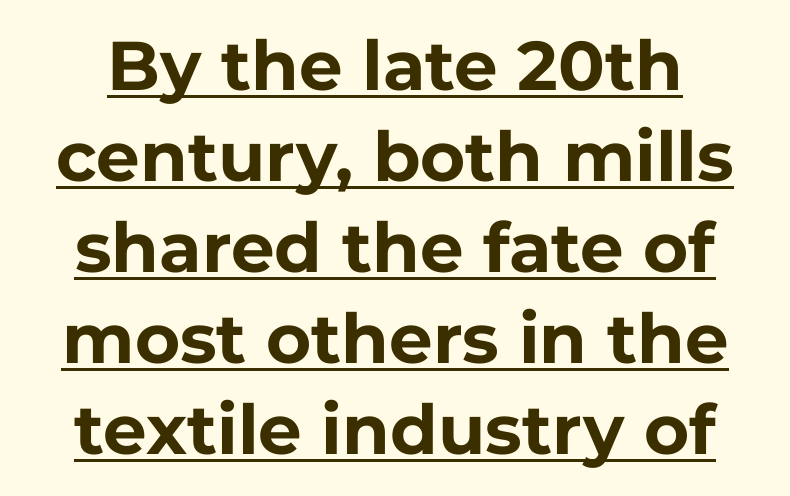
The image shows 69 px bold sans-serif type, upright; set normal line spacing (1.32x), normal letter spacing, underlined; low stroke contrast and a medium x-height.
